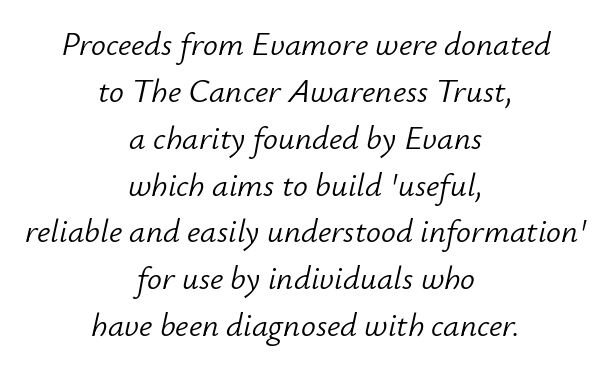
The image shows 33 px light type, italic (leaning right); set centered, normal line spacing (1.42x), normal letter spacing, not underlined; low stroke contrast and a small x-height.
